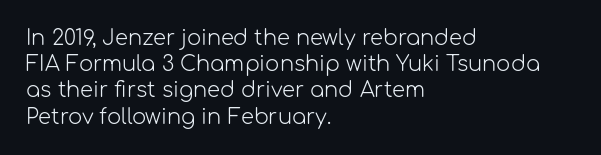
Does extra space separate the letters? No, they use regular spacing. Layout note: lines flush left. The area under the type is left untouched. This reads as an unemphasized weight, regular at the heaviest. This is roman type, the default non-slanted kind. Vertical spacing — default.
